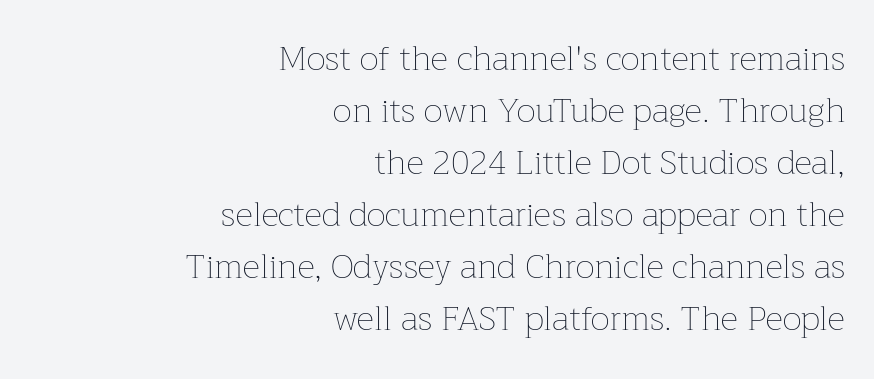
{"italic": "no", "bold": "no", "weight": "thin", "width": "normal", "stroke_contrast": "low", "x_height": "medium", "monospaced": "no", "underline": "no", "align": "right", "line_spacing": "normal", "line_spacing_ratio": 1.53, "letter_spacing": "normal", "letter_spacing_em": 0.0, "glyph_px": 34}
